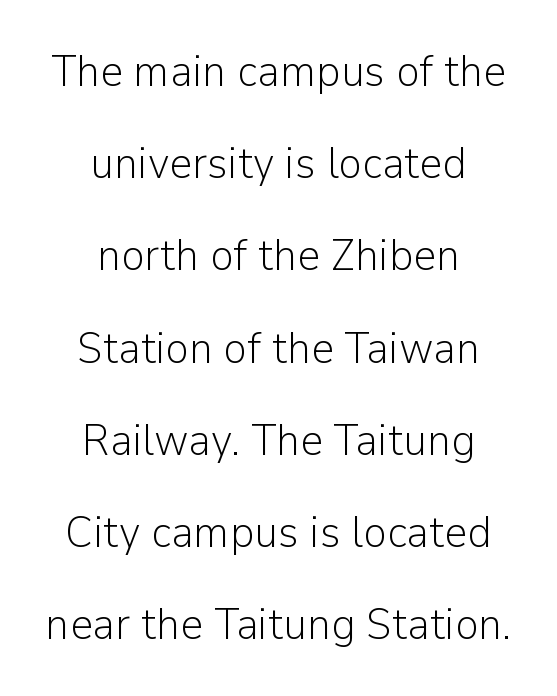
{"serif": "no", "italic": "no", "bold": "no", "weight": "light", "width": "normal", "stroke_contrast": "low", "x_height": "medium", "monospaced": "no", "underline": "no", "align": "center", "line_spacing": "loose", "line_spacing_ratio": 2.05, "letter_spacing": "normal", "letter_spacing_em": 0.0, "glyph_px": 45}
